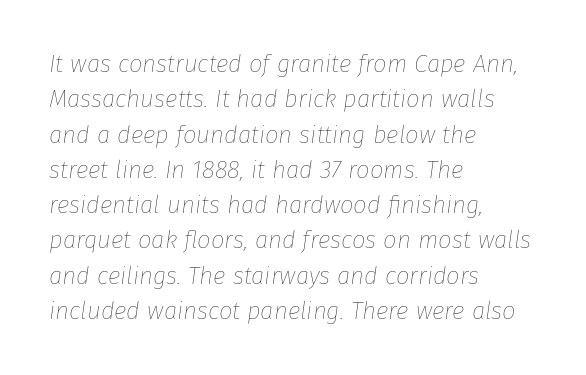
Bare-footed words on every line. Reading down the block, your eye returns to a fixed left position each line. Every character sits at an angle, as italics do. Notice how descenders clear the ascenders below comfortably — that's standard leading. The strokes are not fattened; the text isn't bold. How are the letters spaced? Ordinarily, with no added tracking.
